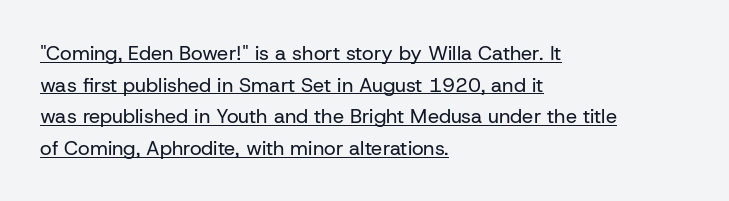
{"italic": "no", "bold": "no", "underline": "yes", "align": "left", "line_spacing": "normal", "line_spacing_ratio": 1.58, "letter_spacing": "normal", "letter_spacing_em": 0.0, "glyph_px": 20}
